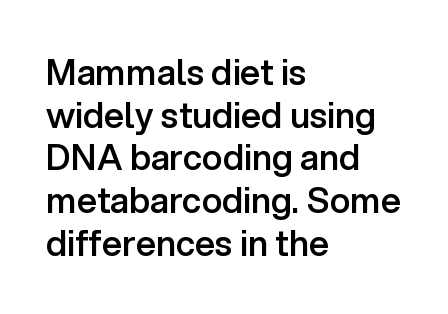
Lines of text with bare space underneath. The passage shown is semibold, sitting just below true bold. There is no visible air inserted between adjacent glyphs. Characters remain perfectly vertical along every line. The characters display no serif detailing; their extremities are plain. The lines in this sample share a left origin and differ only in where they stop.
